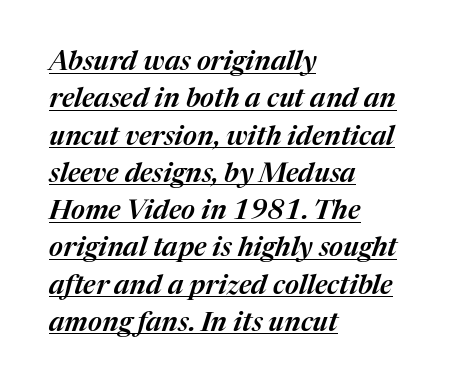
Emphasis-style slanted type is in use. These characters rest on top of a visible drawn line. The rendering uses a moderate line-height, typical for paragraphs. Standard letterfit; no display-style spreading of the glyphs. Left-aligned paragraph, ragged on the right.
